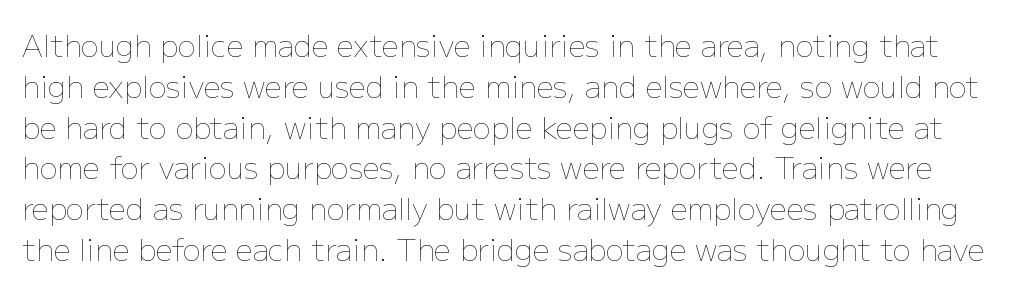
{"italic": "no", "bold": "no", "weight": "thin", "width": "normal", "stroke_contrast": "low", "x_height": "medium", "monospaced": "no", "underline": "no", "line_spacing": "normal", "line_spacing_ratio": 1.36, "letter_spacing": "normal", "letter_spacing_em": 0.0, "glyph_px": 30}
